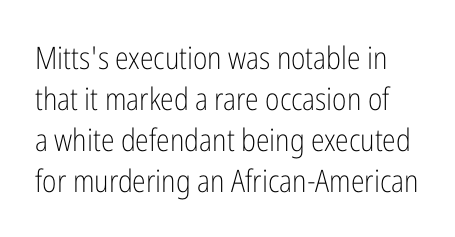
Interline gaps are of average width in this sample. Quick note: not italic, upright. Underlining? Definitely not there. The passage shown is typed in a proportional face where columns would drift. The strokes are not fattened; the text isn't bold. Characters follow at the spacing the type designer built in.
